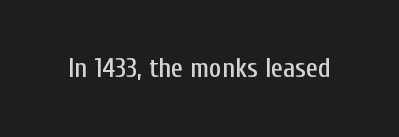
The image shows 27 px text type, upright; set normal letter spacing, not underlined.
